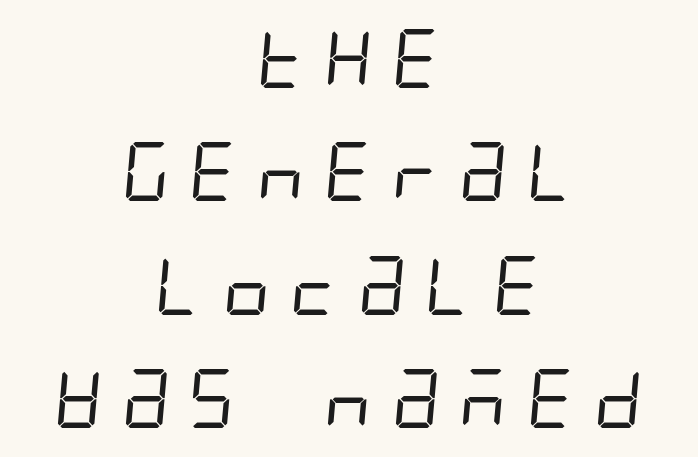
{"serif": "no", "bold": "no", "weight": "regular", "width": "condensed", "stroke_contrast": "low", "x_height": "large", "underline": "no", "align": "center", "line_spacing": "loose", "line_spacing_ratio": 1.92, "letter_spacing": "wide", "letter_spacing_em": 0.2, "glyph_px": 59}
